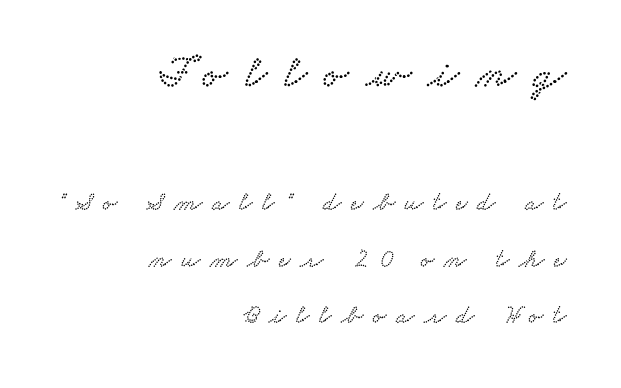
{"serif": "yes", "width": "wide", "stroke_contrast": "low", "x_height": "small", "monospaced": "no", "underline": "no", "align": "right", "line_spacing": "loose", "line_spacing_ratio": 2.18, "letter_spacing": "wide", "letter_spacing_em": 0.37, "larger_block": "first", "size_ratio": 1.77, "glyph_px": 46}
